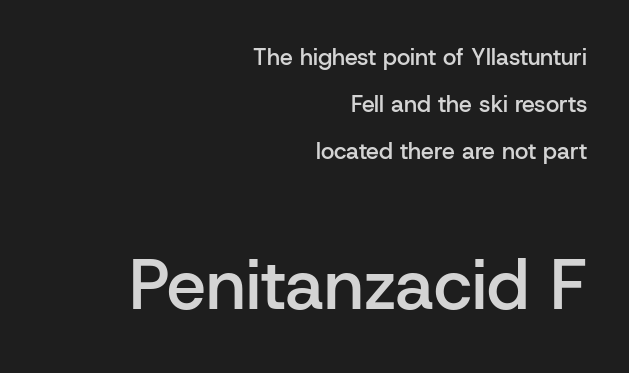
Q: Is the text bold? A: Semi-bold.
Q: Is the text italic (slanted)? A: No, it is upright.
Q: Is the typeface a serif or a sans-serif typeface? A: Sans-serif.
Q: Is the text underlined? A: No.
Q: How is the paragraph aligned? A: Right-aligned.
Q: Is the spacing between letters normal or unusually wide? A: Normal.
Q: Is the spacing between lines tight, normal or loose? A: Loose.
Q: Which block of text is set in a larger size, the first (top) or the second (bottom)? A: The second (bottom) one.
Q: Width (condensed, normal, or wide)? A: Normal.
Q: Stroke contrast? A: Low.
Q: x-height? A: Medium.
Q: Monospaced? A: No.
